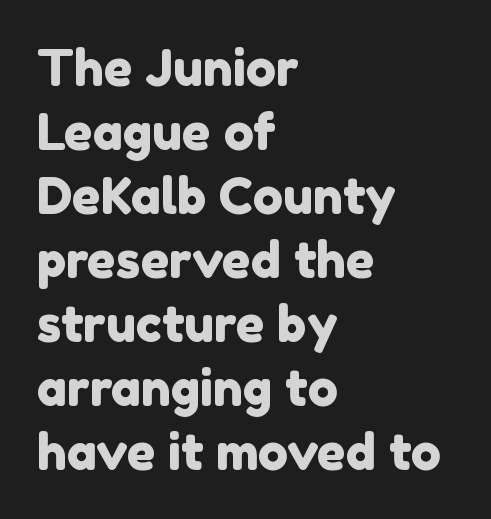
Q: Is the typeface a serif or a sans-serif typeface? A: Sans-serif.
Q: Is the text underlined? A: No.
Q: How is the paragraph aligned? A: Left-aligned.
Q: Is the spacing between letters normal or unusually wide? A: Normal.
Q: Is the spacing between lines tight, normal or loose? A: Normal.
Q: Width (condensed, normal, or wide)? A: Normal.
Q: x-height? A: Medium.
Q: Monospaced? A: No.
